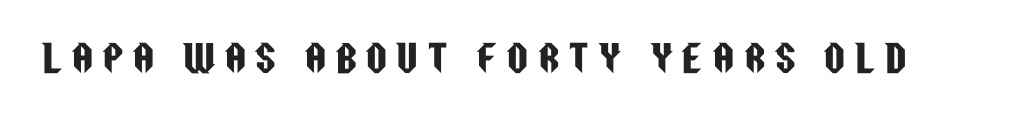
Observe the wide spacing: letters keep a clear distance from each other. The foot of each line stays bare and open. The letters stand straight up with perfectly vertical stems. The face used here is proportionally spaced, like ordinary book or web type.
